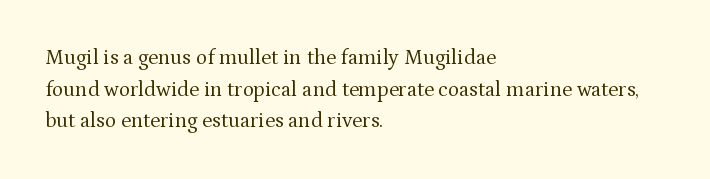
{"italic": "no", "bold": "no", "underline": "no", "align": "left", "line_spacing": "normal", "line_spacing_ratio": 1.51, "letter_spacing": "normal", "letter_spacing_em": 0.0, "glyph_px": 21}
